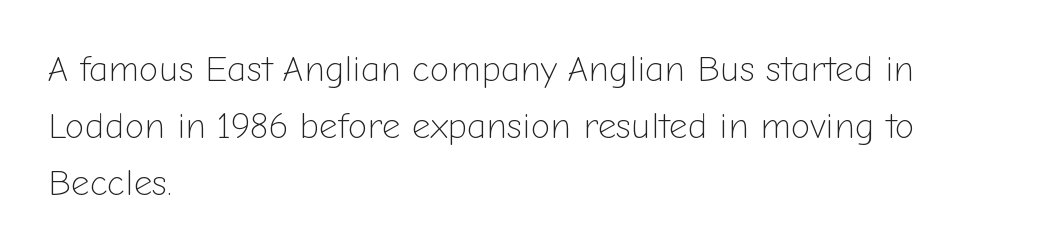
Q: Is the text bold? A: No.
Q: Is the text italic (slanted)? A: No, it is upright.
Q: Is the typeface a serif or a sans-serif typeface? A: Sans-serif.
Q: Is the text underlined? A: No.
Q: How is the paragraph aligned? A: Left-aligned.
Q: Is the spacing between letters normal or unusually wide? A: Normal.
Q: Is the spacing between lines tight, normal or loose? A: Normal.
Q: Width (condensed, normal, or wide)? A: Normal.
Q: Stroke contrast? A: Low.
Q: x-height? A: Medium.
Q: Monospaced? A: No.
